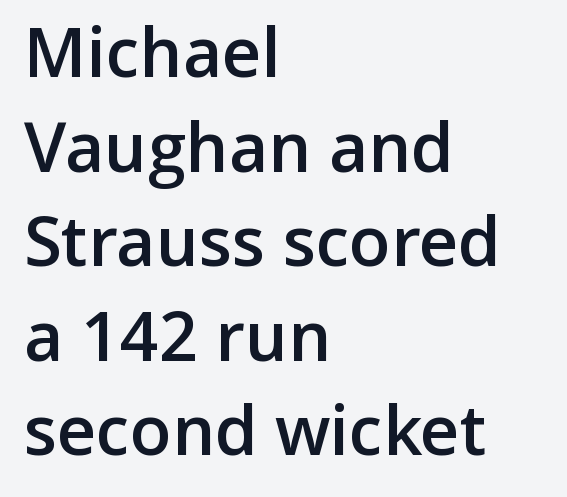
{"serif": "no", "italic": "no", "bold": "semi", "weight": "semibold", "width": "normal", "stroke_contrast": "low", "x_height": "medium", "monospaced": "no", "underline": "no", "align": "left", "line_spacing": "normal", "line_spacing_ratio": 1.39, "letter_spacing": "normal", "letter_spacing_em": 0.0, "glyph_px": 68}
